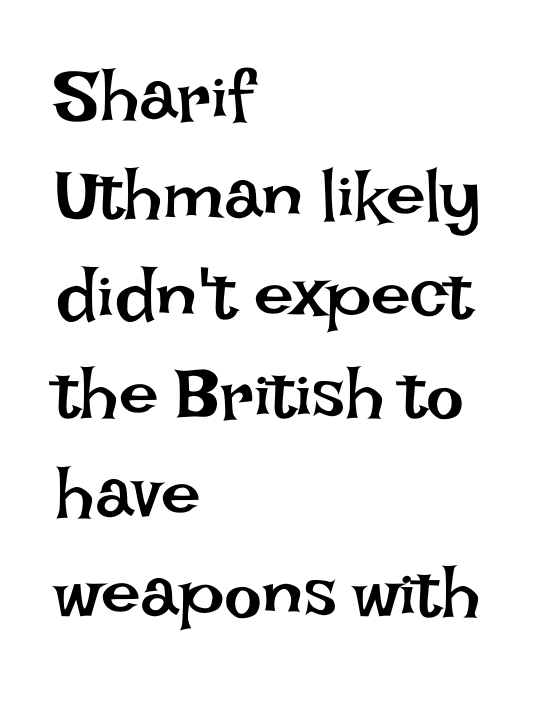
{"italic": "no", "bold": "no", "weight": "regular", "width": "normal", "stroke_contrast": "low", "x_height": "large", "monospaced": "no", "underline": "no", "align": "left", "line_spacing": "normal", "line_spacing_ratio": 1.4, "letter_spacing": "normal", "letter_spacing_em": 0.0, "glyph_px": 71}
